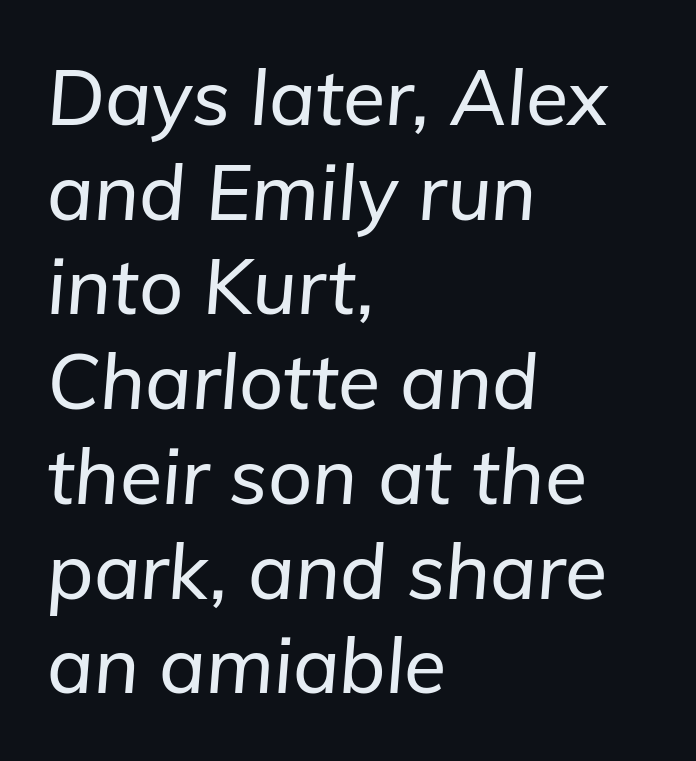
The image shows 77 px text type, italic (leaning right); set left-aligned, line spacing 1.23x, normal letter spacing, not underlined; low stroke contrast and a medium x-height.
